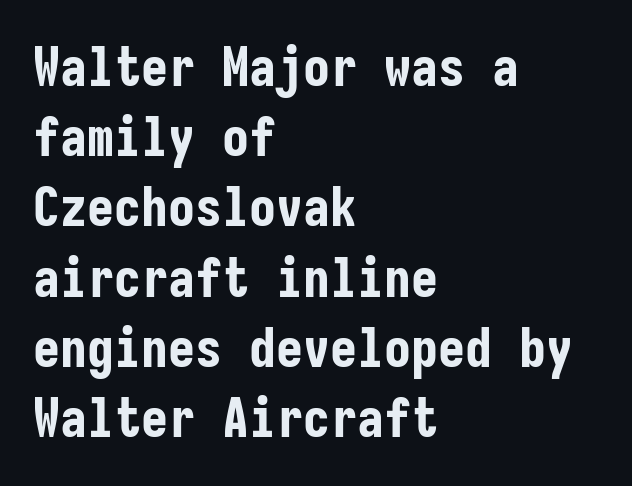
Summary of vertical rhythm: regular, with standard interline spacing. The font family rendered here belongs to the sans-serif group. Has an underline been added? It has not. Ascenders rise straight up at ninety degrees.
